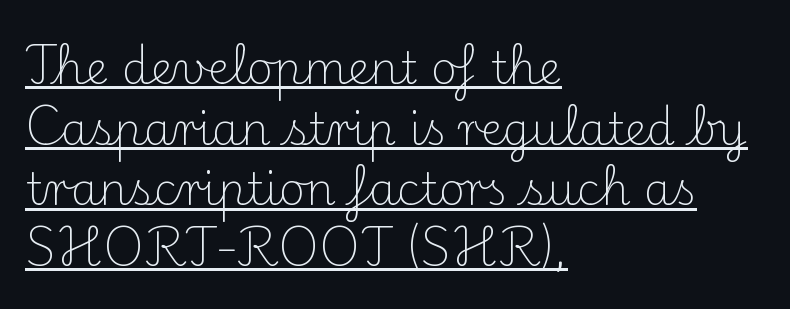
Q: Is the text bold? A: No.
Q: Is the text italic (slanted)? A: No, it is upright.
Q: Is the typeface a serif or a sans-serif typeface? A: Serif.
Q: Is the text underlined? A: Yes.
Q: How is the paragraph aligned? A: Left-aligned.
Q: Is the spacing between letters normal or unusually wide? A: Normal.
Q: Is the spacing between lines tight, normal or loose? A: Normal.
Q: Width (condensed, normal, or wide)? A: Normal.
Q: Stroke contrast? A: Medium.
Q: x-height? A: Small.
Q: Monospaced? A: No.
